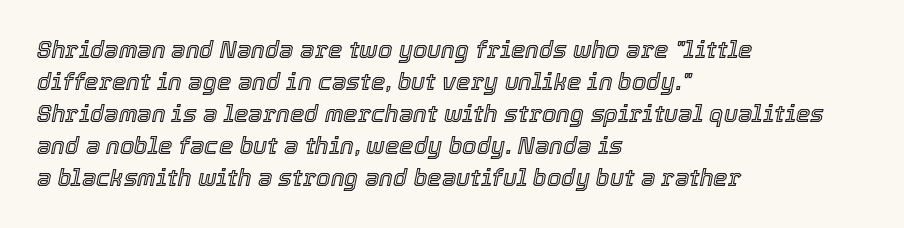
{"italic": "yes", "lean": "right", "slant_degrees": 12, "underline": "no", "align": "left", "line_spacing": "normal", "line_spacing_ratio": 1.39, "letter_spacing": "normal", "letter_spacing_em": 0.0, "glyph_px": 23}
